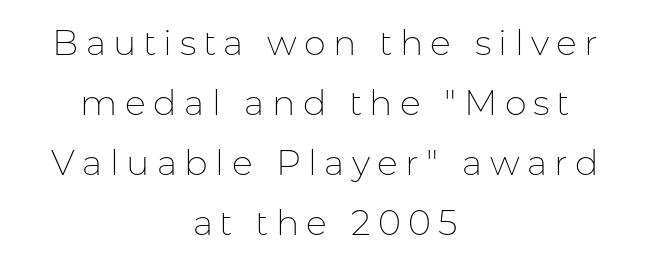
Loose tracking; the words dissolve into strings of separated letters. The compositor balanced each line on the midline. A quiet, ordinary-to-light weight characterises the typeface. Beneath every word, the page is bare. Character widths vary here, with narrow letters taking less room than wide ones.
